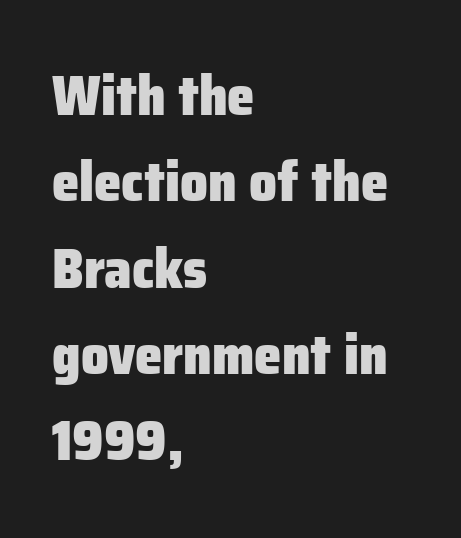
The image shows 55 px heavy sans-serif type, upright; set left-aligned, normal line spacing (1.57x), normal letter spacing, not underlined; low stroke contrast and a medium x-height.
